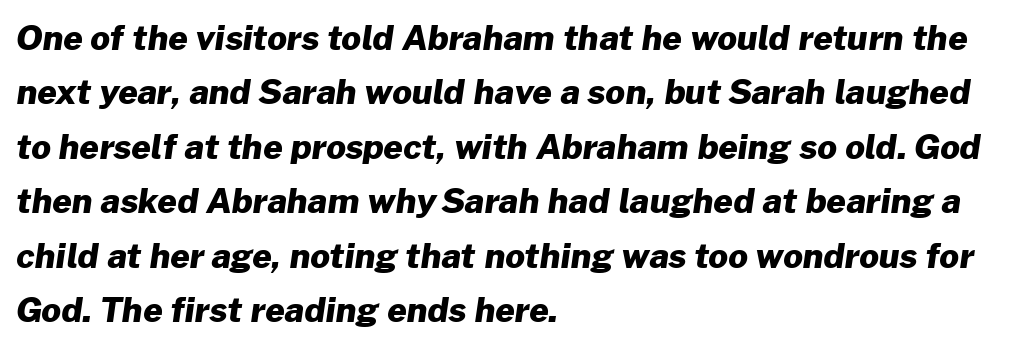
The image shows 34 px heavy sans-serif type; set left-aligned, normal line spacing (1.6x), normal letter spacing, not underlined; low stroke contrast and a medium x-height.
